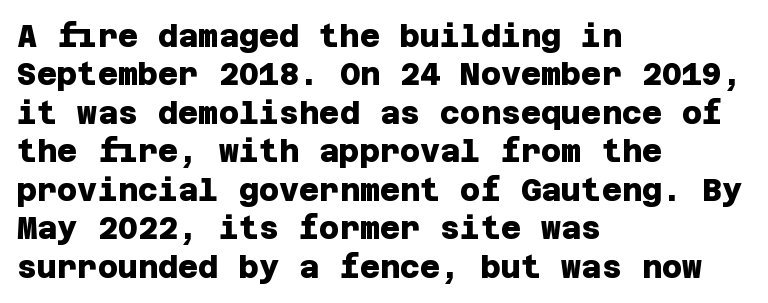
Thick stems and heavy bowls — unmistakably bold. This sample is left-justified, so line endings fall wherever the words run out. Does the type have serifs? No, each stem ends abruptly. Tracking value appears to be zero — textbook default spacing.
